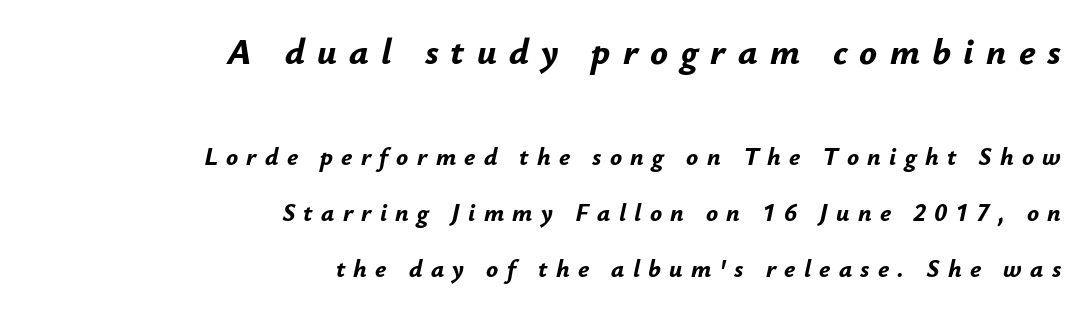
Q: Is the text bold? A: Yes.
Q: Is the text italic (slanted)? A: Yes, it leans right by about 12 degrees.
Q: Is the text underlined? A: No.
Q: How is the paragraph aligned? A: Right-aligned.
Q: Is the spacing between letters normal or unusually wide? A: Unusually wide.
Q: Is the spacing between lines tight, normal or loose? A: Loose.
Q: Which block of text is set in a larger size, the first (top) or the second (bottom)? A: The first (top) one.
Q: Width (condensed, normal, or wide)? A: Normal.
Q: Stroke contrast? A: Low.
Q: x-height? A: Small.
Q: Monospaced? A: No.
